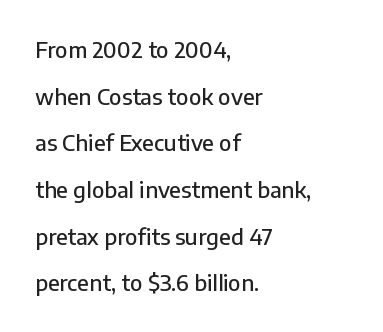
The image shows 22 px text type, upright; set left-aligned, loose line spacing (2.12x), normal letter spacing, not underlined.
